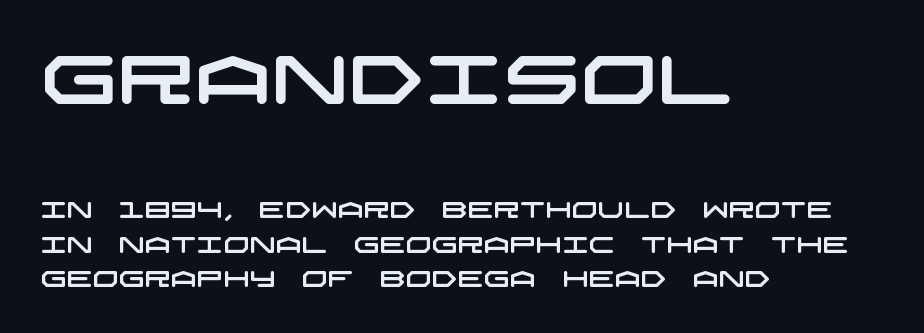
Caption: upper text group enlarged, lower text group reduced. Regarding leading, the lines here are spaced in the standard way. Type without underlining. The type family on display is of the sans-serif kind.
